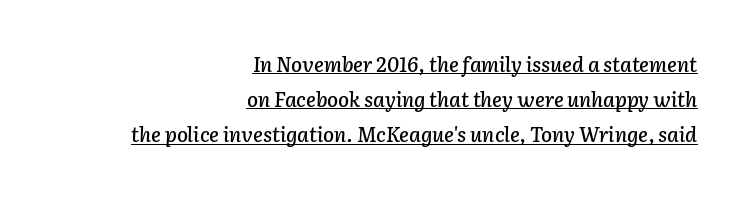
The image shows 20 px text type, italic (leaning right); set right-aligned, line spacing 1.76x, normal letter spacing, underlined.
